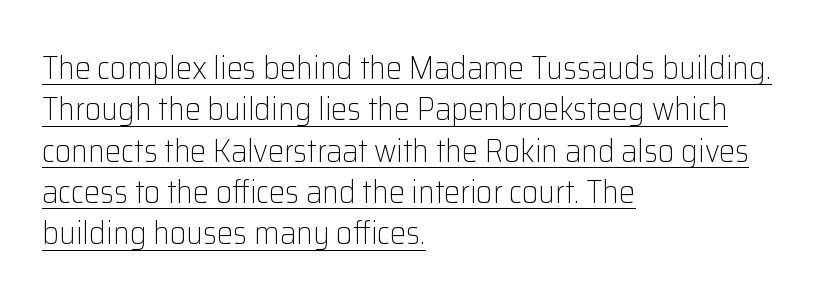
{"serif": "no", "italic": "no", "bold": "no", "weight": "light", "width": "normal", "stroke_contrast": "low", "x_height": "medium", "monospaced": "no", "underline": "yes", "align": "left", "line_spacing": "normal", "line_spacing_ratio": 1.29, "letter_spacing": "normal", "letter_spacing_em": 0.0, "glyph_px": 32}
